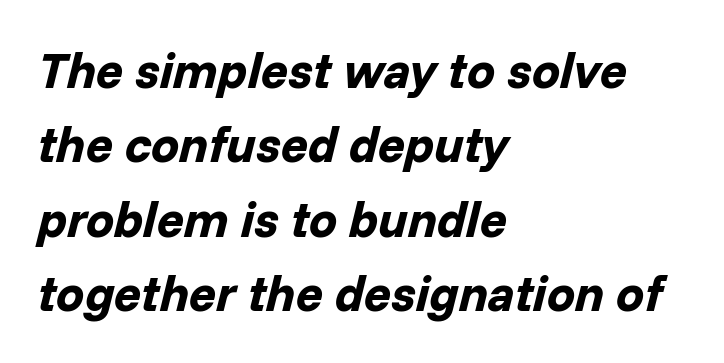
Q: Is the text bold? A: Yes.
Q: Is the text italic (slanted)? A: Yes, it leans right by about 14 degrees.
Q: Is the text underlined? A: No.
Q: How is the paragraph aligned? A: Left-aligned.
Q: Is the spacing between letters normal or unusually wide? A: Normal.
Q: Is the spacing between lines tight, normal or loose? A: Normal.
Q: Width (condensed, normal, or wide)? A: Normal.
Q: Stroke contrast? A: Low.
Q: x-height? A: Medium.
Q: Monospaced? A: No.
